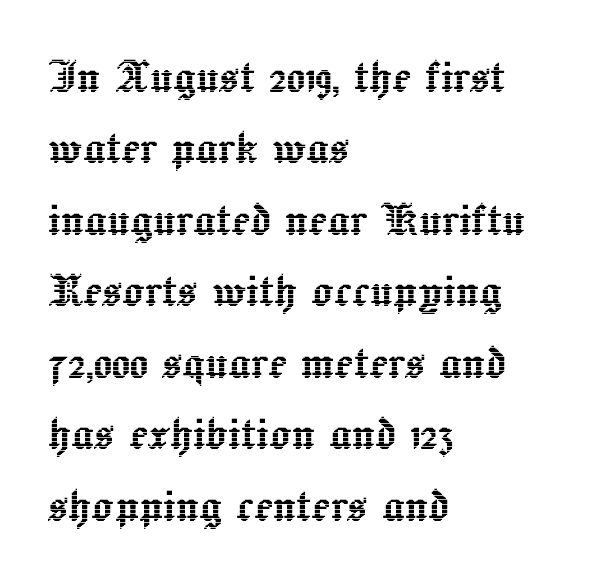
The image shows 55 px text type, upright; set left-aligned, normal line spacing (1.3x), normal letter spacing, not underlined; a medium x-height.
